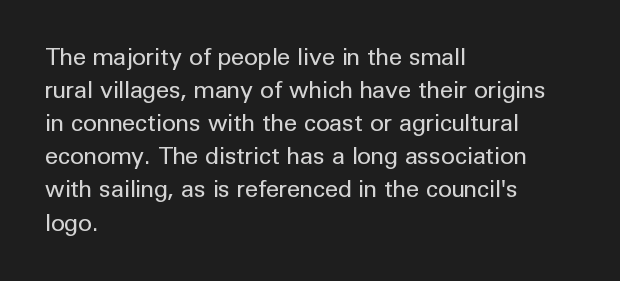
Q: Is the text bold? A: No.
Q: Is the text italic (slanted)? A: No, it is upright.
Q: Is the text underlined? A: No.
Q: How is the paragraph aligned? A: Left-aligned.
Q: Is the spacing between letters normal or unusually wide? A: Normal.
Q: Is the spacing between lines tight, normal or loose? A: Normal.
